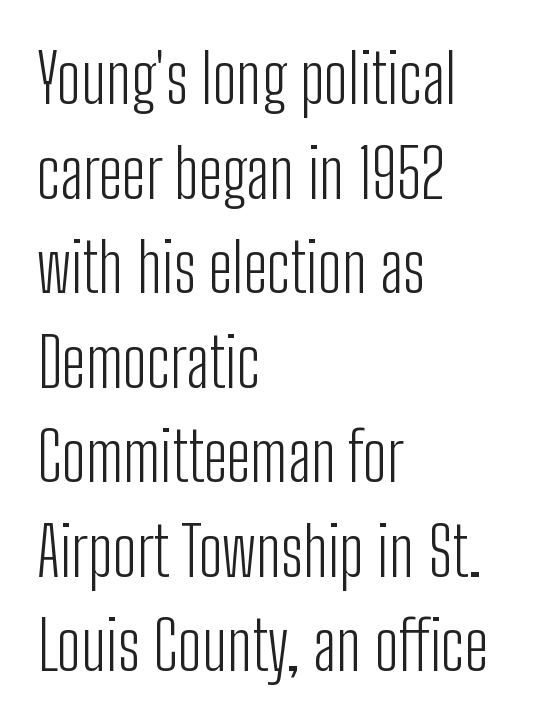
Do the characters align in a grid? No, the font is proportional. Words float on clear page, feet unadorned. No heavy texture on the line: the type isn't bold. I'd call this a sans setting — the letters go barefoot. In terms of letterspacing, this is plain default setting.
